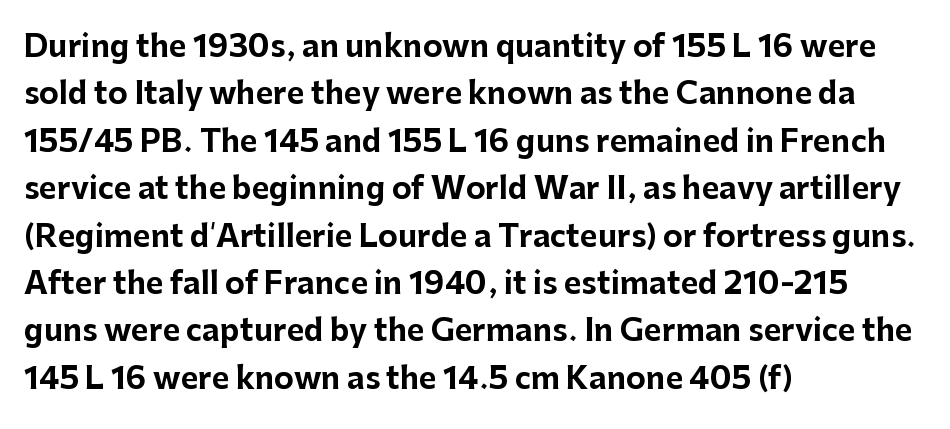
A typesetter would call this zero additional tracking. Interline gaps are of average width in this sample. These lines are rendered in a variable-pitch font. This sample uses an upright cut, with every glyph sitting square on the baseline.
